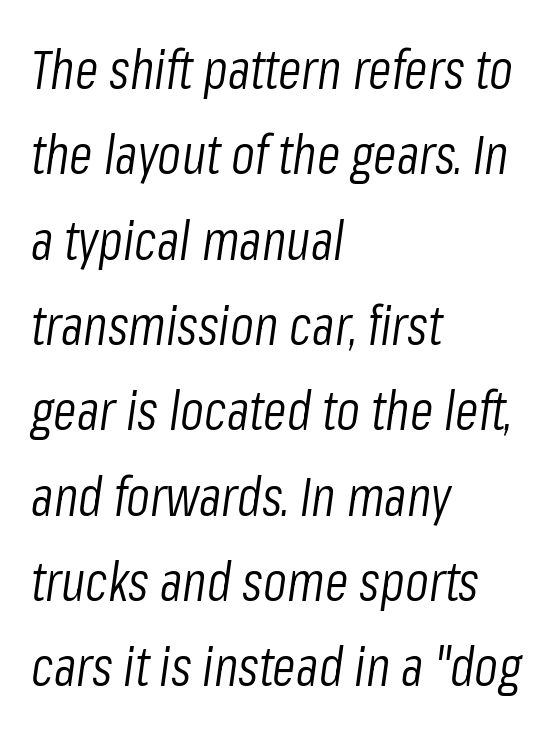
Q: Is the text bold? A: No.
Q: Is the text italic (slanted)? A: Yes, it leans right by about 8 degrees.
Q: Is the text underlined? A: No.
Q: How is the paragraph aligned? A: Left-aligned.
Q: Is the spacing between letters normal or unusually wide? A: Normal.
Q: Is the spacing between lines tight, normal or loose? A: Normal.
Q: Width (condensed, normal, or wide)? A: Condensed.
Q: Stroke contrast? A: Low.
Q: x-height? A: Medium.
Q: Monospaced? A: No.
